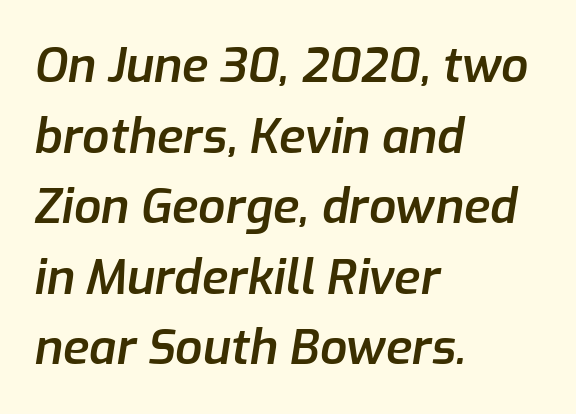
The image shows 48 px semibold type, italic (leaning right); set left-aligned, normal line spacing (1.47x), normal letter spacing, not underlined; low stroke contrast and a medium x-height.
